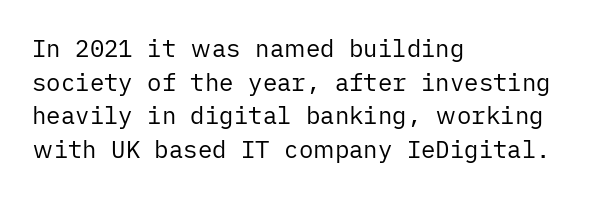
Q: Is the text bold? A: No.
Q: Is the text italic (slanted)? A: No, it is upright.
Q: Is the text underlined? A: No.
Q: How is the paragraph aligned? A: Left-aligned.
Q: Is the spacing between letters normal or unusually wide? A: Normal.
Q: Is the spacing between lines tight, normal or loose? A: Normal.
